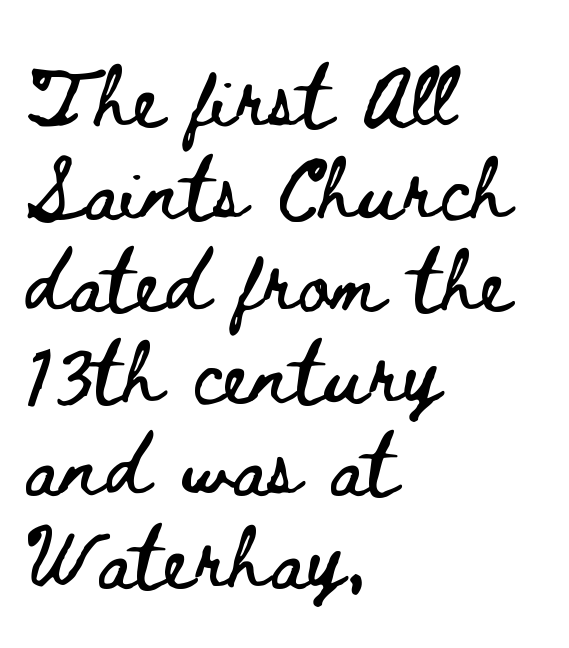
{"width": "wide", "stroke_contrast": "low", "x_height": "small", "monospaced": "no", "underline": "no", "align": "left", "line_spacing": "normal", "line_spacing_ratio": 1.51, "letter_spacing": "normal", "letter_spacing_em": 0.0, "glyph_px": 61}
